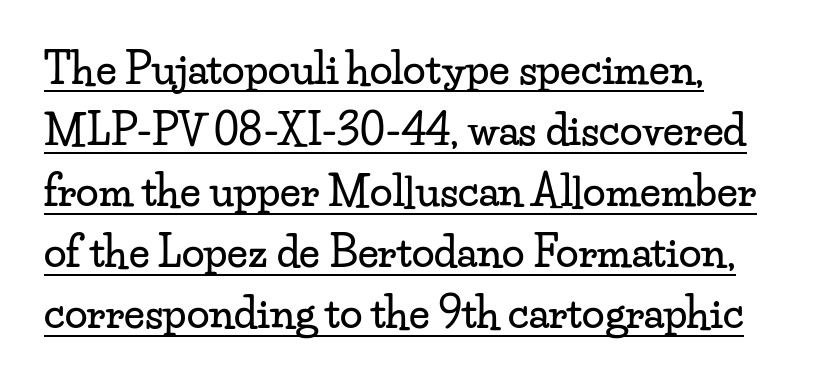
The image shows 41 px wide serif type, upright; set normal line spacing (1.49x), normal letter spacing, underlined; low stroke contrast and a small x-height.
